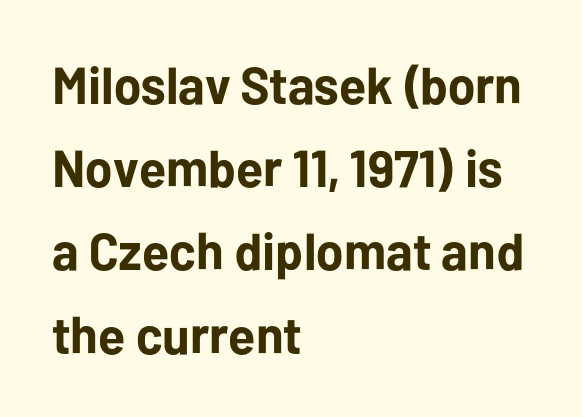
The image shows 52 px bold sans-serif type, upright; set left-aligned, normal line spacing (1.6x), normal letter spacing, not underlined; low stroke contrast and a medium x-height.
